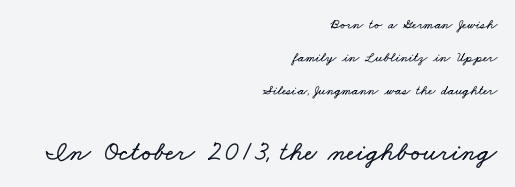
The image shows 28 px wide type; set right-aligned, loose line spacing (2.37x), normal letter spacing, not underlined; the second (bottom) block is 2.0x larger; low stroke contrast and a small x-height.
